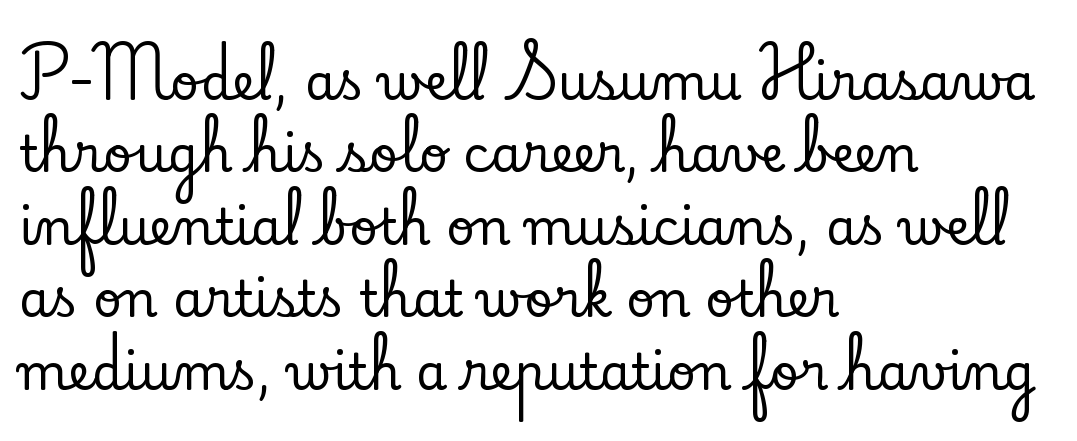
{"serif": "yes", "italic": "no", "width": "normal", "stroke_contrast": "low", "x_height": "small", "monospaced": "no", "underline": "no", "align": "left", "line_spacing": "normal", "line_spacing_ratio": 1.45, "letter_spacing": "normal", "letter_spacing_em": 0.0, "glyph_px": 50}
